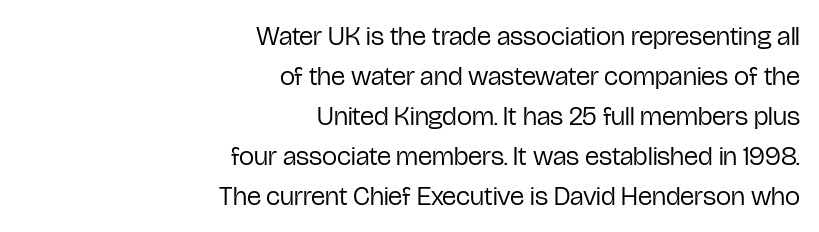
{"italic": "no", "bold": "no", "underline": "no", "align": "right", "line_spacing": "normal", "line_spacing_ratio": 1.48, "letter_spacing": "normal", "letter_spacing_em": 0.0, "glyph_px": 27}
